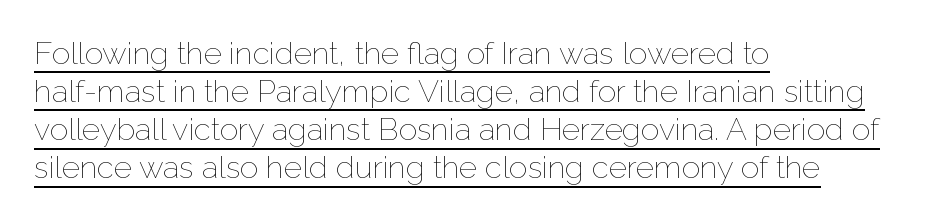
The image shows 31 px thin type, upright; set left-aligned, line spacing 1.23x, normal letter spacing, underlined; low stroke contrast and a medium x-height.
